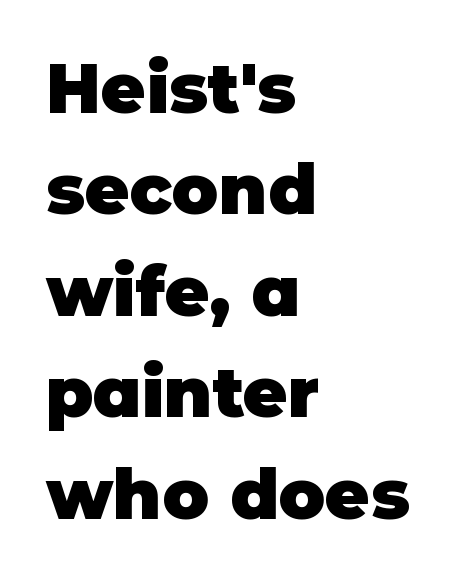
Tracking value appears to be zero — textbook default spacing. Each letter keeps its own natural width here, so spacing adapts to shape. The passage is arranged the way most books set body copy — flush left. Heft: maximum for text — a bold. Posture: vertical.
